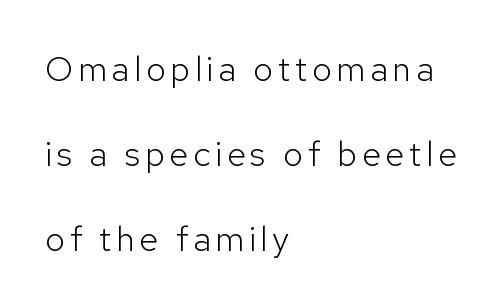
The image shows 35 px light sans-serif type, upright; set left-aligned, loose line spacing (2.43x), not underlined; low stroke contrast and a medium x-height.
